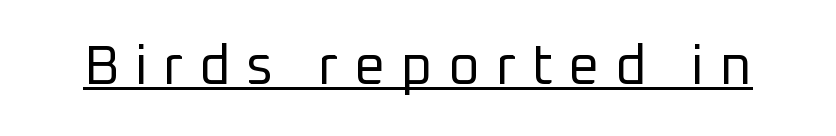
The font sits on the lighter half of the weight spectrum, regular included. The font family rendered here belongs to the sans-serif group. Notice how the stems are strictly vertical — no italics here. A typesetter would call this heavily tracked-out type. Spacing verdict: proportional, widths tailored to each character. Is there an underline? Yes — a line sits under the letters.
